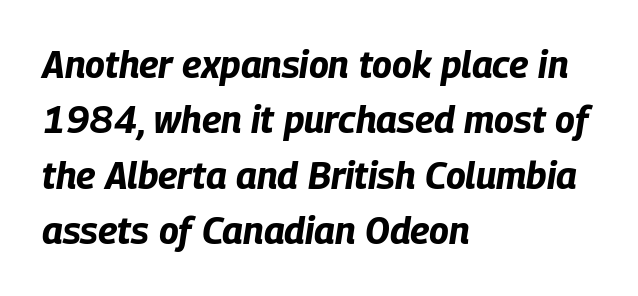
The image shows 37 px bold, condensed type, italic (leaning right); set left-aligned, normal line spacing (1.5x), normal letter spacing, not underlined; low stroke contrast and a large x-height.
